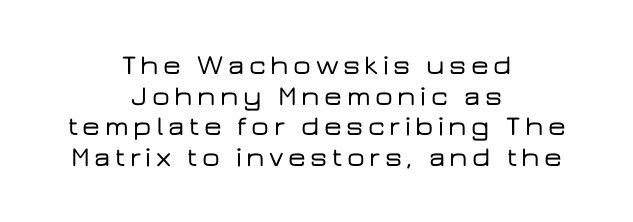
Q: Is the text italic (slanted)? A: No, it is upright.
Q: Is the typeface a serif or a sans-serif typeface? A: Sans-serif.
Q: Is the text underlined? A: No.
Q: How is the paragraph aligned? A: Centered.
Q: Is the spacing between lines tight, normal or loose? A: Tight.
Q: Width (condensed, normal, or wide)? A: Wide.
Q: Stroke contrast? A: Low.
Q: x-height? A: Medium.
Q: Monospaced? A: No.
